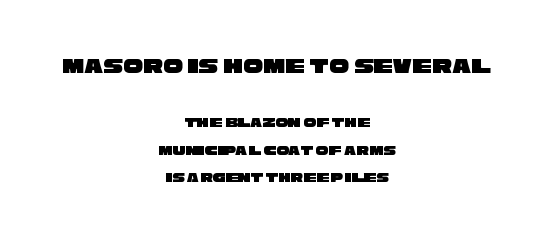
The string is rendered with underlining switched off. Horizontally, the lines are justified to the midpoint only. The line texture is even and compact thanks to regular tracking. Caption: upper text group enlarged, lower text group reduced. Vertically, the passage feels expansive, rows floating well apart.
